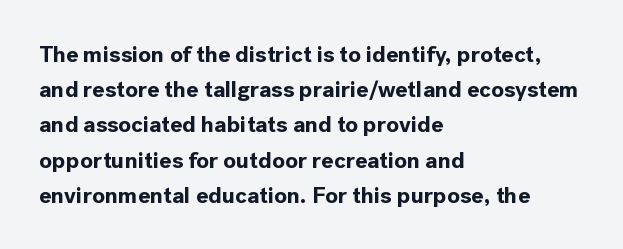
{"italic": "no", "bold": "yes", "underline": "no", "align": "left", "line_spacing": "normal", "line_spacing_ratio": 1.53, "letter_spacing": "normal", "letter_spacing_em": 0.0, "glyph_px": 23}
